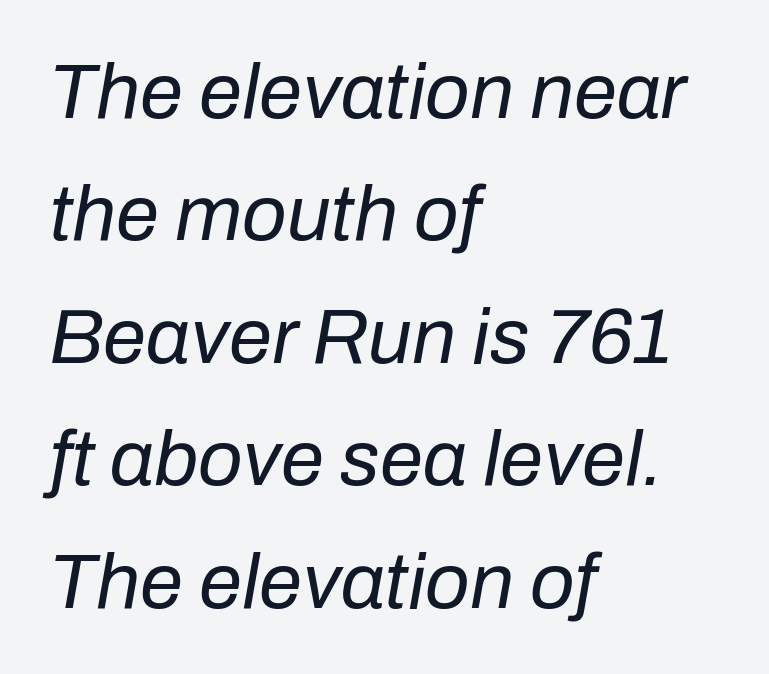
{"italic": "yes", "lean": "right", "slant_degrees": 10, "bold": "no", "weight": "regular", "width": "normal", "stroke_contrast": "low", "x_height": "medium", "monospaced": "no", "underline": "no", "align": "left", "line_spacing": "normal", "line_spacing_ratio": 1.57, "letter_spacing": "normal", "letter_spacing_em": 0.0, "glyph_px": 78}
